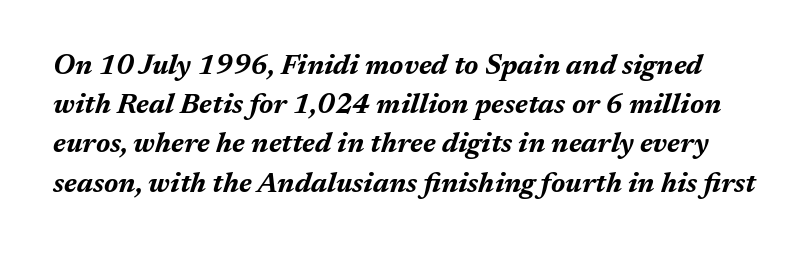
Q: Is the text bold? A: Yes.
Q: Is the text italic (slanted)? A: Yes, it leans right by about 17 degrees.
Q: Is the text underlined? A: No.
Q: Is the spacing between letters normal or unusually wide? A: Normal.
Q: Is the spacing between lines tight, normal or loose? A: Normal.
Q: Width (condensed, normal, or wide)? A: Normal.
Q: Stroke contrast? A: Medium.
Q: x-height? A: Medium.
Q: Monospaced? A: No.
